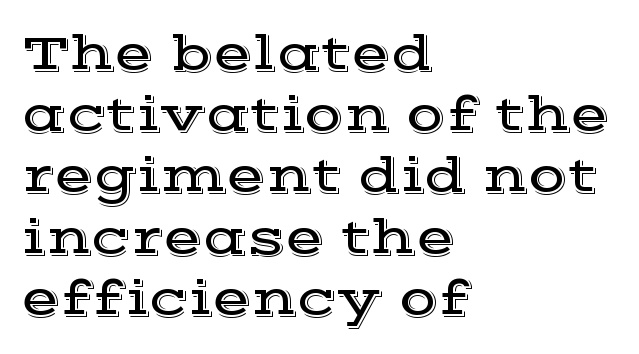
Q: Is the text italic (slanted)? A: No, it is upright.
Q: Is the typeface a serif or a sans-serif typeface? A: Serif.
Q: Is the text underlined? A: No.
Q: How is the paragraph aligned? A: Left-aligned.
Q: Is the spacing between letters normal or unusually wide? A: Normal.
Q: Width (condensed, normal, or wide)? A: Wide.
Q: x-height? A: Medium.
Q: Monospaced? A: No.
